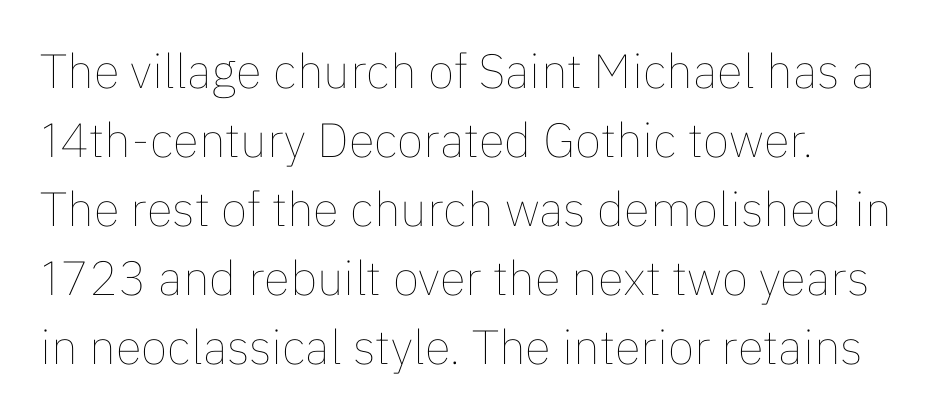
Q: Is the text bold? A: No.
Q: Is the text italic (slanted)? A: No, it is upright.
Q: Is the text underlined? A: No.
Q: How is the paragraph aligned? A: Left-aligned.
Q: Is the spacing between letters normal or unusually wide? A: Normal.
Q: Is the spacing between lines tight, normal or loose? A: Normal.
Q: Width (condensed, normal, or wide)? A: Normal.
Q: Stroke contrast? A: Low.
Q: x-height? A: Medium.
Q: Monospaced? A: No.
